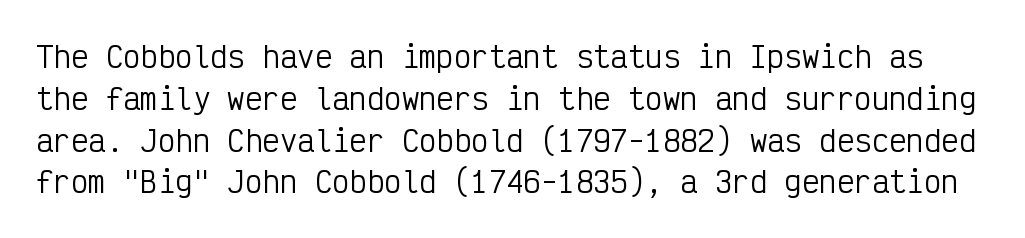
The image shows 29 px regular-weight, condensed sans-serif type, upright, monospaced; set normal line spacing (1.44x), normal letter spacing, not underlined; low stroke contrast and a medium x-height.
